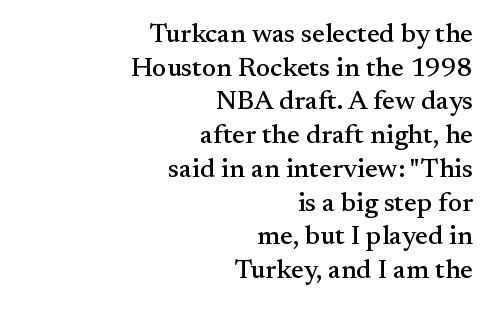
Q: Is the text italic (slanted)? A: No, it is upright.
Q: Is the text underlined? A: No.
Q: How is the paragraph aligned? A: Right-aligned.
Q: Is the spacing between letters normal or unusually wide? A: Normal.
Q: Is the spacing between lines tight, normal or loose? A: Normal.
